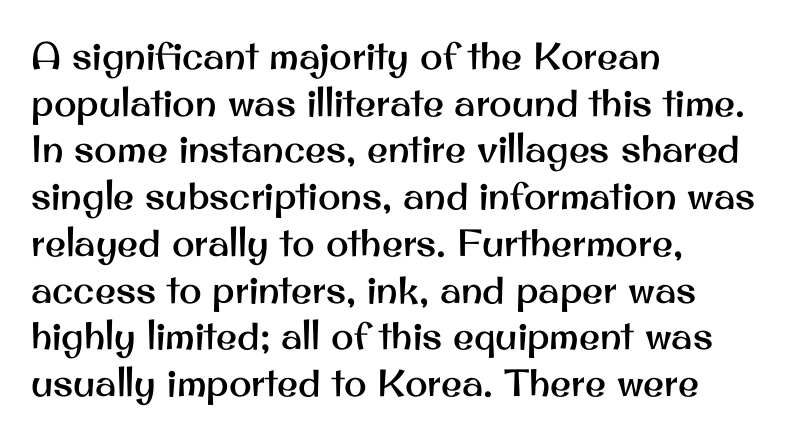
Q: Is the text italic (slanted)? A: No, it is upright.
Q: Is the typeface a serif or a sans-serif typeface? A: Sans-serif.
Q: Is the text underlined? A: No.
Q: How is the paragraph aligned? A: Left-aligned.
Q: Is the spacing between letters normal or unusually wide? A: Normal.
Q: Width (condensed, normal, or wide)? A: Normal.
Q: Stroke contrast? A: Medium.
Q: x-height? A: Small.
Q: Monospaced? A: No.
